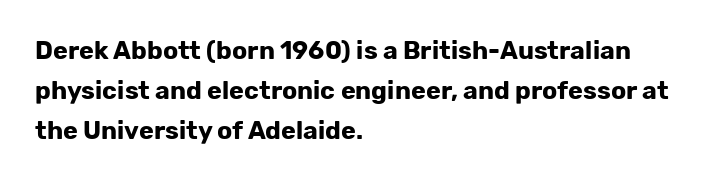
{"italic": "no", "bold": "yes", "underline": "no", "align": "left", "line_spacing": "normal", "line_spacing_ratio": 1.6, "letter_spacing": "normal", "letter_spacing_em": 0.0, "glyph_px": 25}
